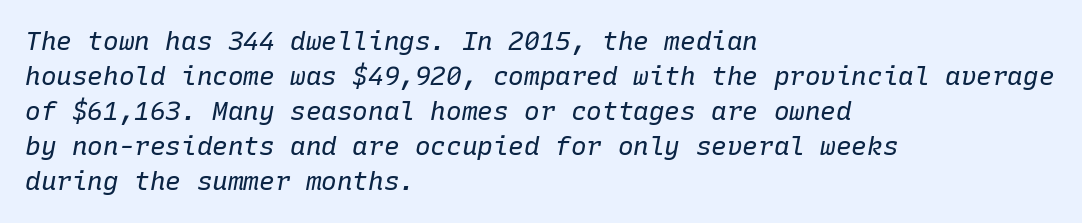
The image shows 26 px text type, italic (leaning right); set left-aligned, normal line spacing (1.35x), normal letter spacing, not underlined.
